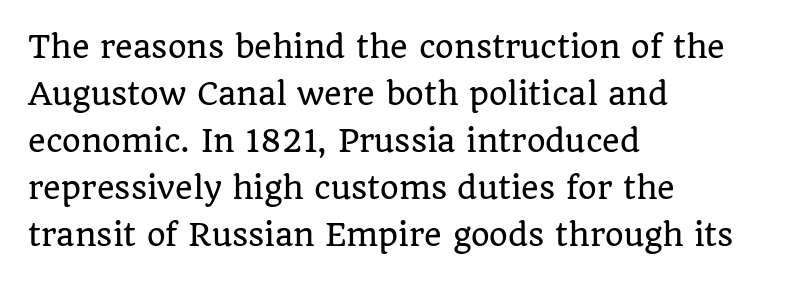
Q: Is the text italic (slanted)? A: No, it is upright.
Q: Is the typeface a serif or a sans-serif typeface? A: Serif.
Q: Is the text underlined? A: No.
Q: How is the paragraph aligned? A: Left-aligned.
Q: Is the spacing between letters normal or unusually wide? A: Normal.
Q: Is the spacing between lines tight, normal or loose? A: Normal.
Q: Width (condensed, normal, or wide)? A: Normal.
Q: Stroke contrast? A: Low.
Q: x-height? A: Large.
Q: Monospaced? A: No.
